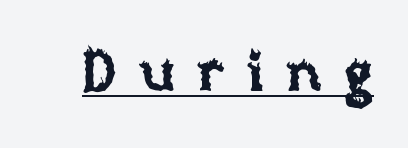
The image shows 55 px text type, upright; set unusually wide letter spacing (+0.39 em), underlined; low stroke contrast and a large x-height.
